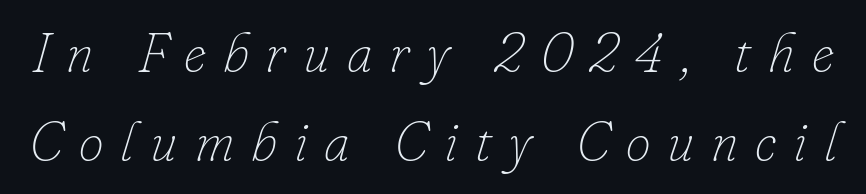
Substantial extra tracking has been applied to these lines. The specimen reads as italic at a glance. Each row of text sits above clean, open space. The letterforms sit at book weight or below. Character widths vary here, with narrow letters taking less room than wide ones. The line-height multiplier appears to be the usual default.
